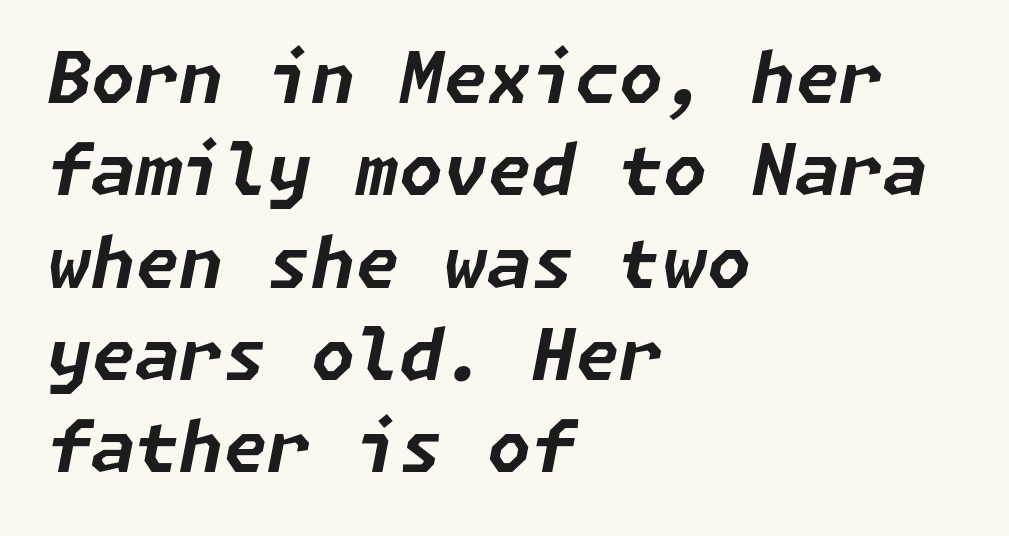
The image shows 71 px bold type, italic (leaning right); set left-aligned, normal line spacing (1.3x), normal letter spacing, not underlined; low stroke contrast and a medium x-height.
